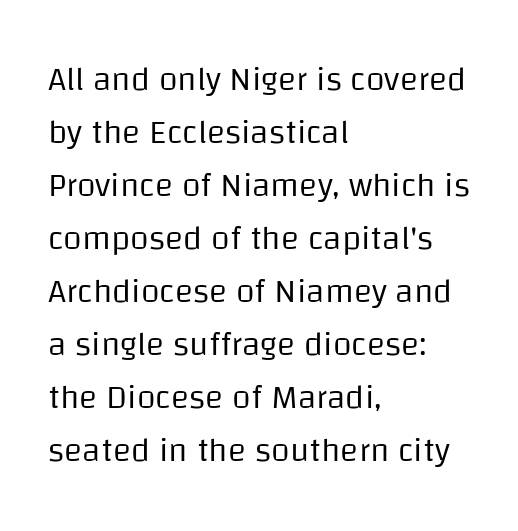
Q: Is the text bold? A: No.
Q: Is the text italic (slanted)? A: No, it is upright.
Q: Is the typeface a serif or a sans-serif typeface? A: Sans-serif.
Q: Is the text underlined? A: No.
Q: How is the paragraph aligned? A: Left-aligned.
Q: Is the spacing between letters normal or unusually wide? A: Normal.
Q: Is the spacing between lines tight, normal or loose? A: Normal.
Q: Width (condensed, normal, or wide)? A: Normal.
Q: Stroke contrast? A: Low.
Q: x-height? A: Large.
Q: Monospaced? A: No.
